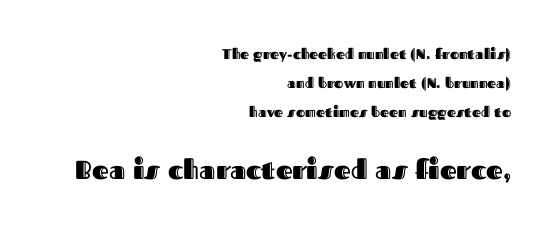
Q: Is the text italic (slanted)? A: No, it is upright.
Q: Is the text underlined? A: No.
Q: How is the paragraph aligned? A: Right-aligned.
Q: Is the spacing between letters normal or unusually wide? A: Normal.
Q: Is the spacing between lines tight, normal or loose? A: Loose.
Q: Which block of text is set in a larger size, the first (top) or the second (bottom)? A: The second (bottom) one.
